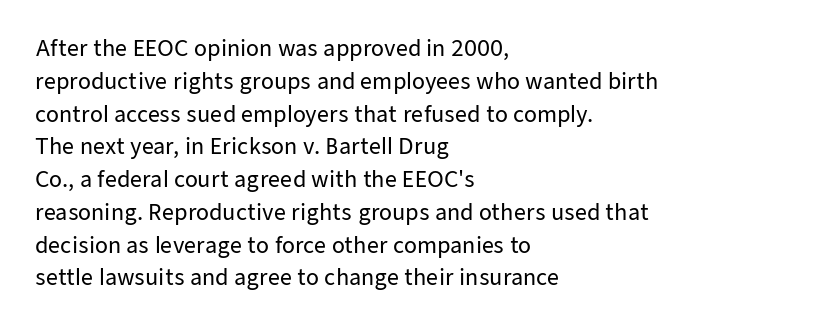
The image shows 21 px text type, upright; set left-aligned, normal line spacing (1.56x), normal letter spacing, not underlined.
